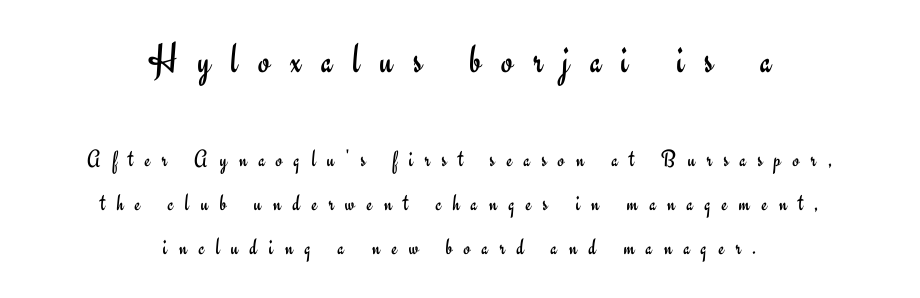
Underline: absent. Glyph-to-glyph distance is far greater than everyday printed text. Compared with a flush-left layout, this one balances lines on the center instead.
